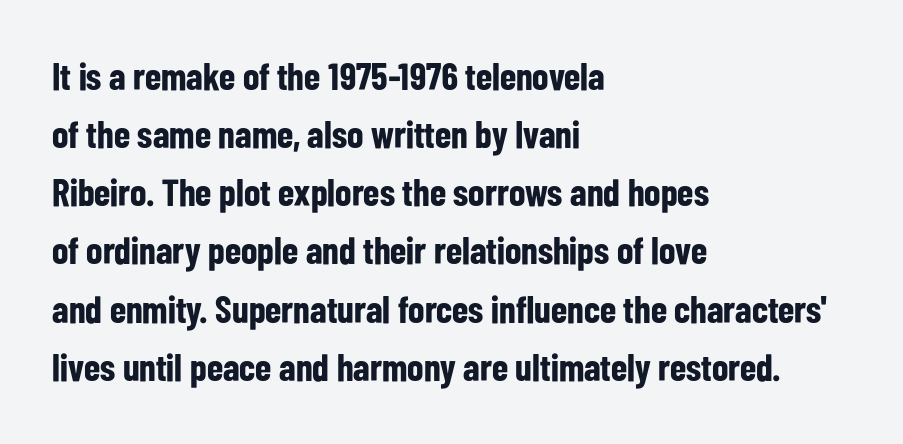
Q: Is the text bold? A: Yes.
Q: Is the text italic (slanted)? A: No, it is upright.
Q: Is the typeface a serif or a sans-serif typeface? A: Sans-serif.
Q: Is the text underlined? A: No.
Q: How is the paragraph aligned? A: Left-aligned.
Q: Is the spacing between letters normal or unusually wide? A: Normal.
Q: Is the spacing between lines tight, normal or loose? A: Normal.
Q: Width (condensed, normal, or wide)? A: Condensed.
Q: Stroke contrast? A: Low.
Q: x-height? A: Medium.
Q: Monospaced? A: No.
